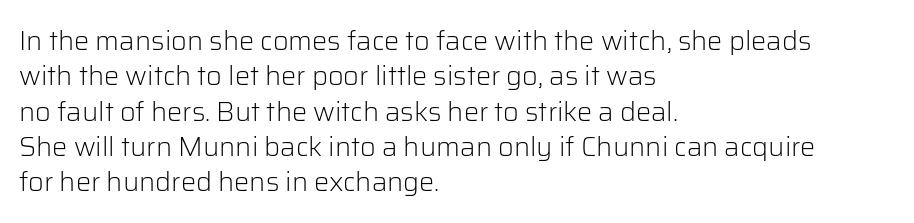
Line beginnings align vertically; line endings do not. The typography opts for an upright posture over an oblique one. Baseline-to-baseline distance is the conventional proportion of letter height. The characters are drawn with everyday or finer stroke widths. Here the glyphs are tracked normally, forming tight word shapes.
